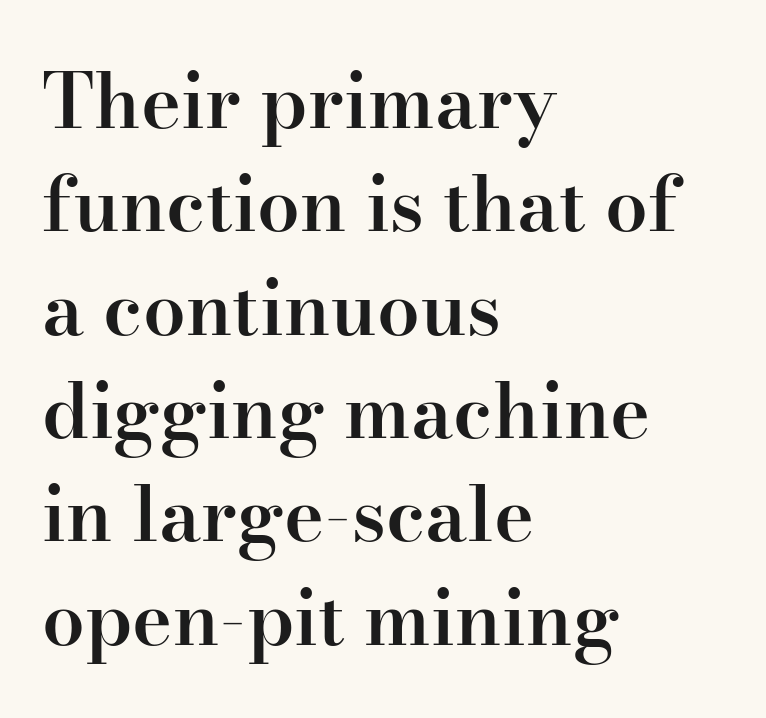
The image shows 76 px semibold serif type, upright; set left-aligned, normal line spacing (1.36x), normal letter spacing, not underlined; high stroke contrast and a small x-height.
